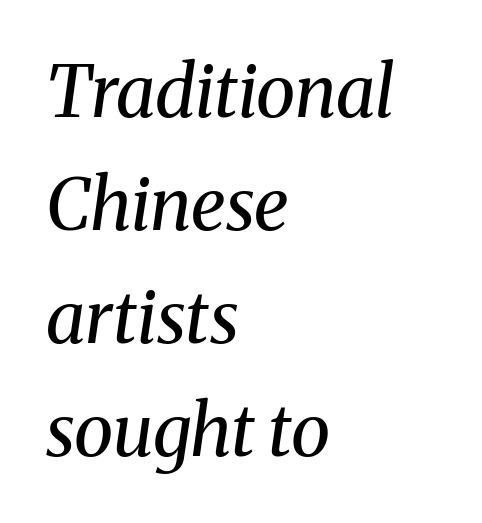
The image shows 72 px regular-weight serif type, italic (leaning right); set left-aligned, normal line spacing (1.57x), normal letter spacing, not underlined; medium stroke contrast and a medium x-height.
